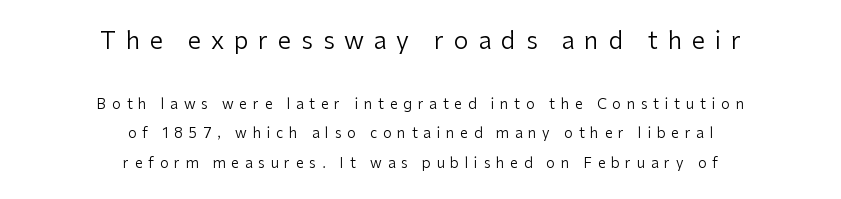
Italic: no, the glyphs are upright roman. If you measured baseline to baseline, you'd find a long distance. Alignment: centered. Tracking value appears strongly positive — letters spread wide.
